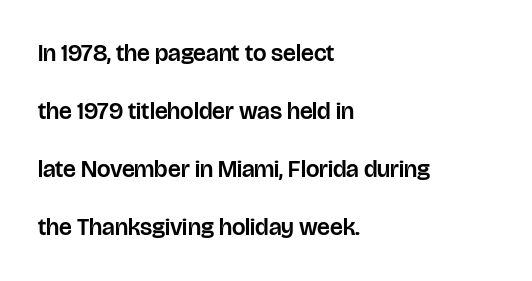
The image shows 24 px text type, upright; set left-aligned, loose line spacing (2.42x), normal letter spacing, not underlined.
